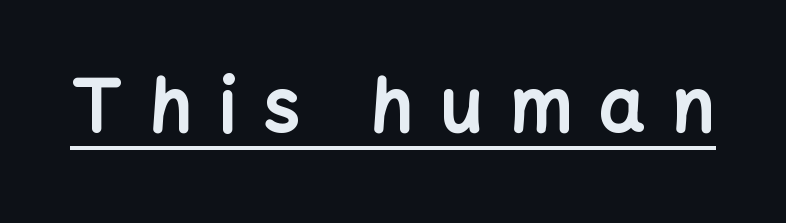
The image shows 72 px bold sans-serif type, upright; set unusually wide letter spacing (+0.38 em), underlined; low stroke contrast and a medium x-height.
